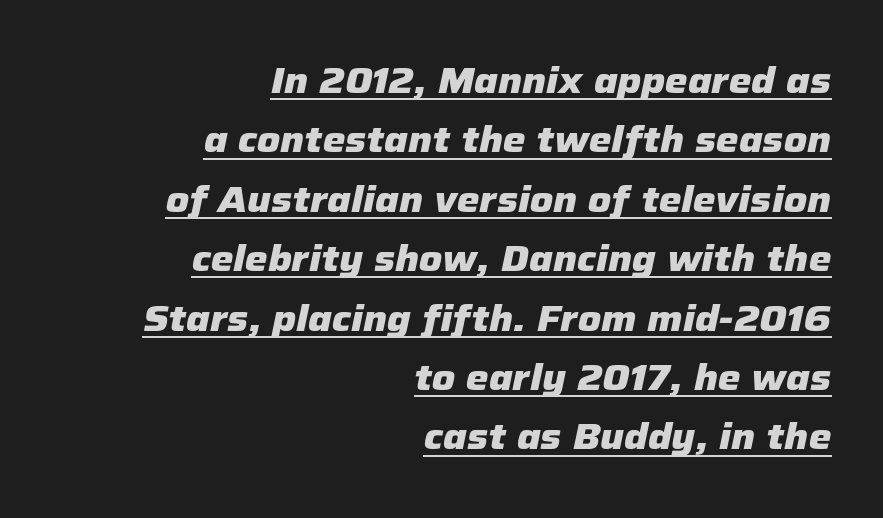
{"italic": "yes", "lean": "right", "slant_degrees": 12, "bold": "yes", "weight": "heavy", "width": "normal", "stroke_contrast": "low", "x_height": "medium", "monospaced": "no", "underline": "yes", "align": "right", "line_spacing": "normal", "line_spacing_ratio": 1.65, "letter_spacing": "normal", "letter_spacing_em": 0.0, "glyph_px": 36}
